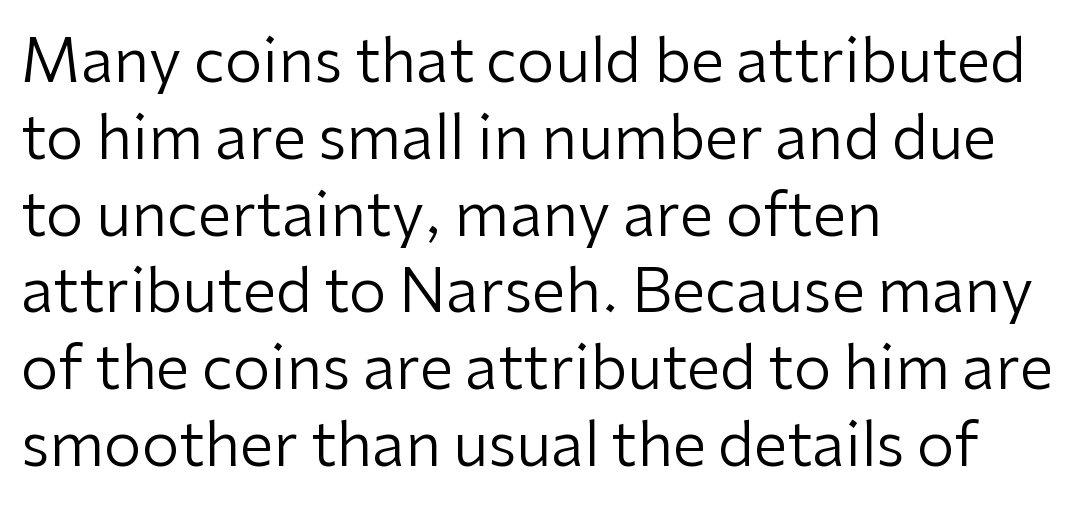
Q: Is the text bold? A: No.
Q: Is the text italic (slanted)? A: No, it is upright.
Q: Is the typeface a serif or a sans-serif typeface? A: Sans-serif.
Q: Is the text underlined? A: No.
Q: How is the paragraph aligned? A: Left-aligned.
Q: Is the spacing between letters normal or unusually wide? A: Normal.
Q: Is the spacing between lines tight, normal or loose? A: Normal.
Q: Width (condensed, normal, or wide)? A: Normal.
Q: Stroke contrast? A: Low.
Q: x-height? A: Medium.
Q: Monospaced? A: No.
